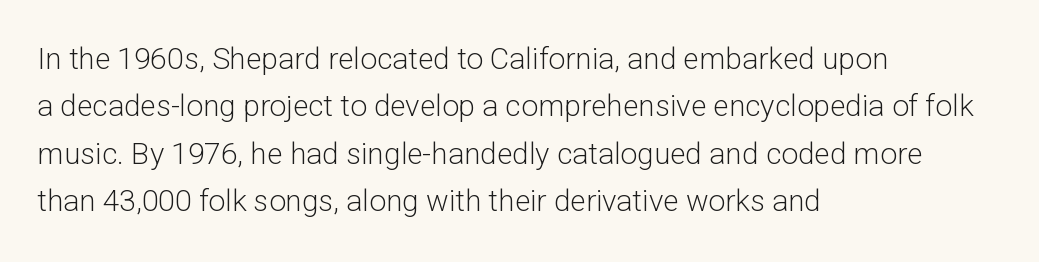
Q: Is the text bold? A: No.
Q: Is the text italic (slanted)? A: No, it is upright.
Q: Is the typeface a serif or a sans-serif typeface? A: Sans-serif.
Q: Is the text underlined? A: No.
Q: How is the paragraph aligned? A: Left-aligned.
Q: Is the spacing between letters normal or unusually wide? A: Normal.
Q: Is the spacing between lines tight, normal or loose? A: Normal.
Q: Width (condensed, normal, or wide)? A: Normal.
Q: Stroke contrast? A: Low.
Q: x-height? A: Medium.
Q: Monospaced? A: No.
